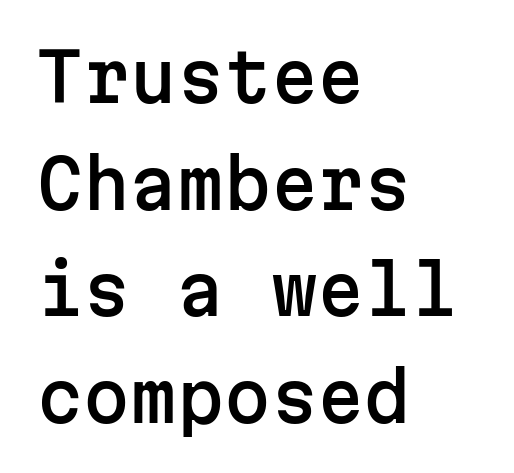
Q: Is the text italic (slanted)? A: No, it is upright.
Q: Is the typeface a serif or a sans-serif typeface? A: Sans-serif.
Q: Is the text underlined? A: No.
Q: How is the paragraph aligned? A: Left-aligned.
Q: Is the spacing between letters normal or unusually wide? A: Normal.
Q: Is the spacing between lines tight, normal or loose? A: Normal.
Q: Width (condensed, normal, or wide)? A: Normal.
Q: Stroke contrast? A: Low.
Q: x-height? A: Medium.
Q: Monospaced? A: Yes.
